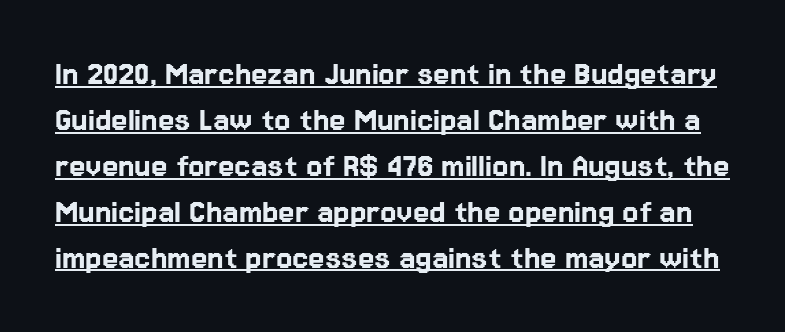
Q: Is the text italic (slanted)? A: No, it is upright.
Q: Is the typeface a serif or a sans-serif typeface? A: Sans-serif.
Q: Is the text underlined? A: Yes.
Q: Is the spacing between letters normal or unusually wide? A: Normal.
Q: Width (condensed, normal, or wide)? A: Normal.
Q: Stroke contrast? A: Low.
Q: x-height? A: Medium.
Q: Monospaced? A: No.
